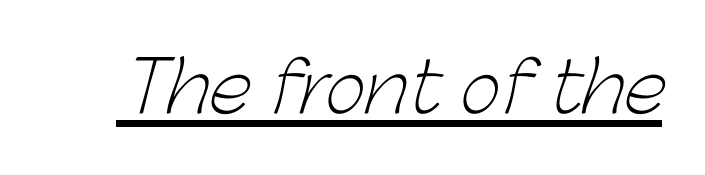
The image shows 70 px light sans-serif type; set normal letter spacing, underlined; low stroke contrast and a medium x-height.
